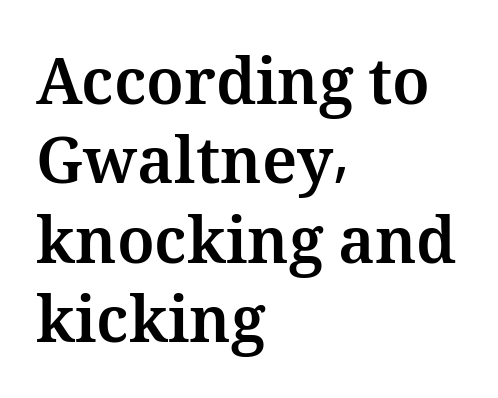
Q: Is the text bold? A: Yes.
Q: Is the text italic (slanted)? A: No, it is upright.
Q: Is the text underlined? A: No.
Q: How is the paragraph aligned? A: Left-aligned.
Q: Is the spacing between letters normal or unusually wide? A: Normal.
Q: Is the spacing between lines tight, normal or loose? A: Normal.
Q: Width (condensed, normal, or wide)? A: Normal.
Q: Stroke contrast? A: Medium.
Q: x-height? A: Medium.
Q: Monospaced? A: No.
